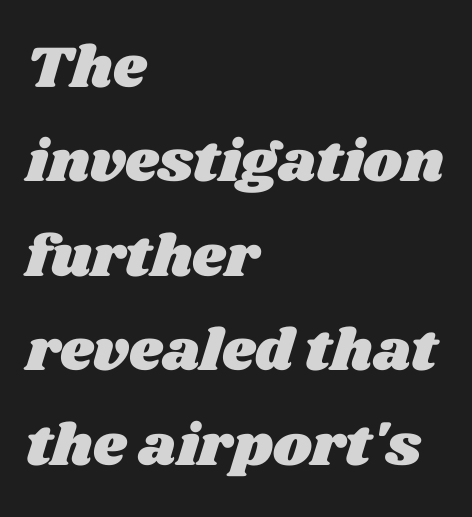
The designer left line spacing at the default. Is the block centered? No — it sits flush against the left margin. Any mark beneath the type? The region is blank. Note the varied advance widths — an 'i' is clearly narrower than an 'm'. Inter-character spacing is left at the font's built-in metrics.
